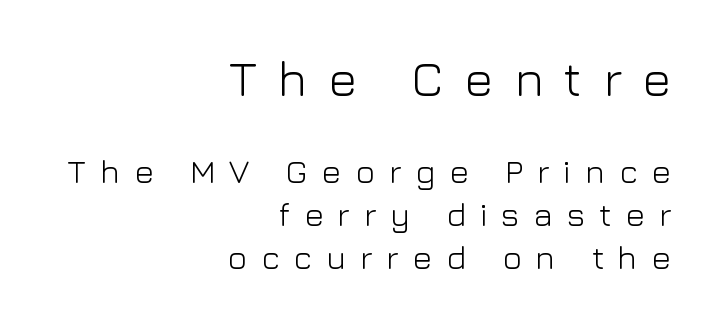
The image shows 49 px light sans-serif type, upright; set right-aligned, normal line spacing (1.3x), unusually wide letter spacing (+0.42 em), not underlined; the first (top) block is 1.48x larger; low stroke contrast and a medium x-height.
